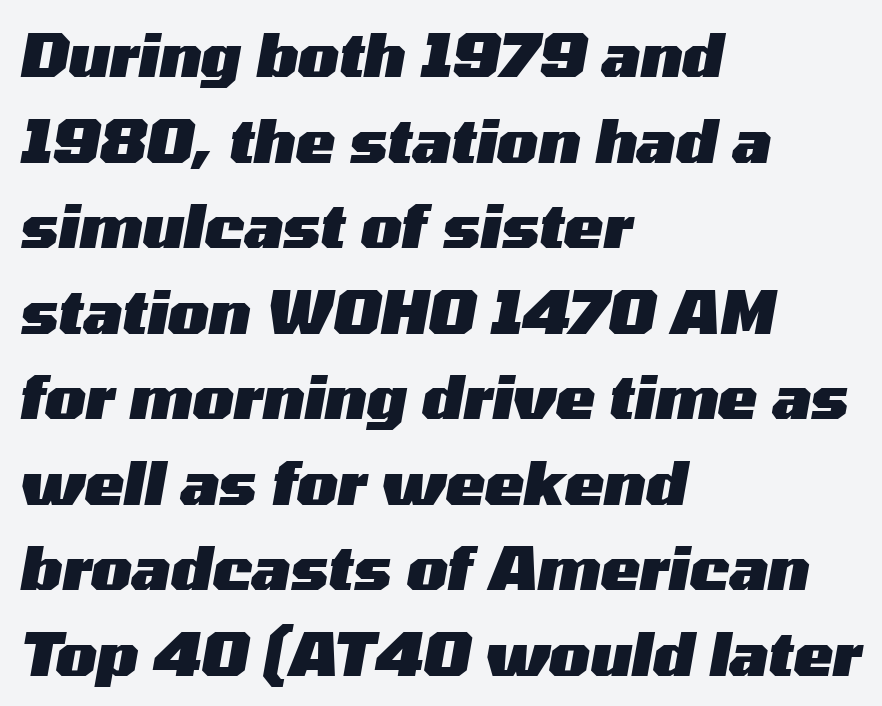
{"italic": "yes", "lean": "right", "slant_degrees": 10, "bold": "yes", "weight": "heavy", "width": "wide", "stroke_contrast": "medium", "x_height": "medium", "monospaced": "no", "underline": "no", "align": "left", "line_spacing": "normal", "line_spacing_ratio": 1.45, "letter_spacing": "normal", "letter_spacing_em": 0.0, "glyph_px": 59}
